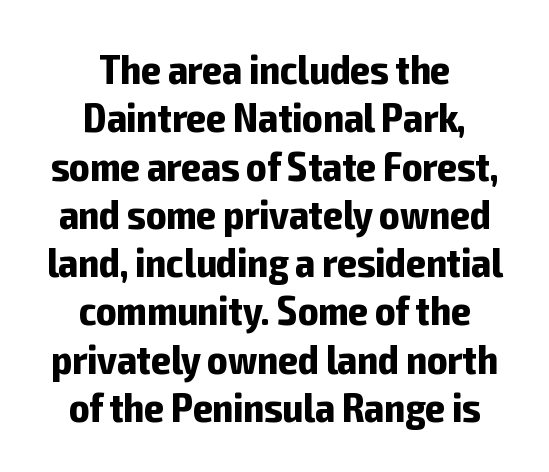
{"serif": "no", "italic": "no", "bold": "yes", "weight": "bold", "width": "condensed", "stroke_contrast": "low", "x_height": "medium", "monospaced": "no", "underline": "no", "align": "center", "line_spacing": "tight", "line_spacing_ratio": 1.15, "letter_spacing": "normal", "letter_spacing_em": 0.0, "glyph_px": 42}
